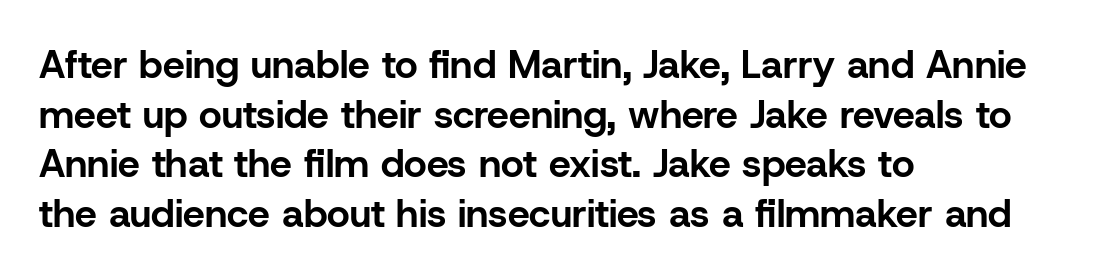
{"serif": "no", "italic": "no", "bold": "yes", "weight": "bold", "width": "normal", "stroke_contrast": "low", "x_height": "medium", "monospaced": "no", "underline": "no", "align": "left", "line_spacing": "normal", "line_spacing_ratio": 1.27, "letter_spacing": "normal", "letter_spacing_em": 0.0, "glyph_px": 39}
